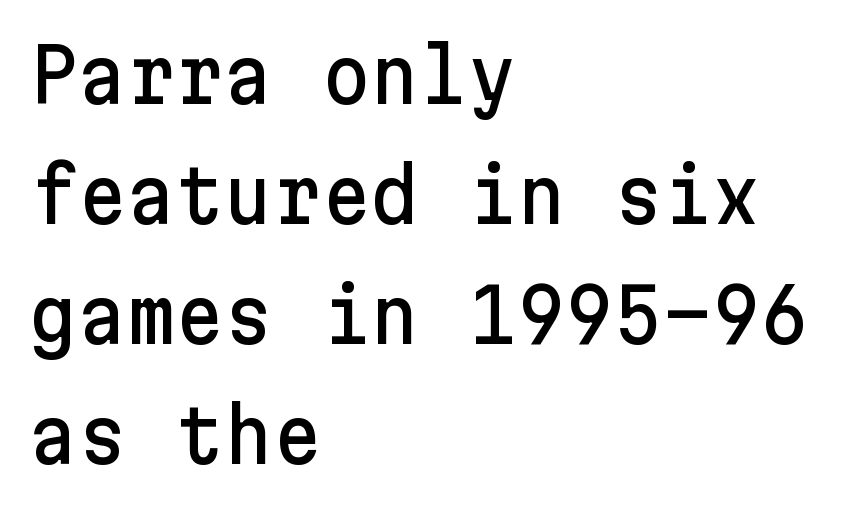
Q: Is the text italic (slanted)? A: No, it is upright.
Q: Is the typeface a serif or a sans-serif typeface? A: Sans-serif.
Q: Is the text underlined? A: No.
Q: How is the paragraph aligned? A: Left-aligned.
Q: Is the spacing between letters normal or unusually wide? A: Normal.
Q: Is the spacing between lines tight, normal or loose? A: Normal.
Q: Width (condensed, normal, or wide)? A: Normal.
Q: Stroke contrast? A: Low.
Q: x-height? A: Medium.
